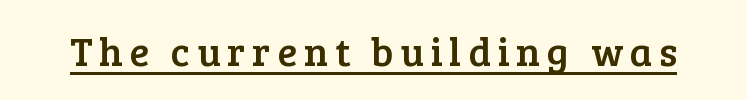
Quick note: underline on. Looks like regular typesetting: each glyph gets only the width it needs. In terms of posture, this sample is upright. Font category for this specimen: serif.
